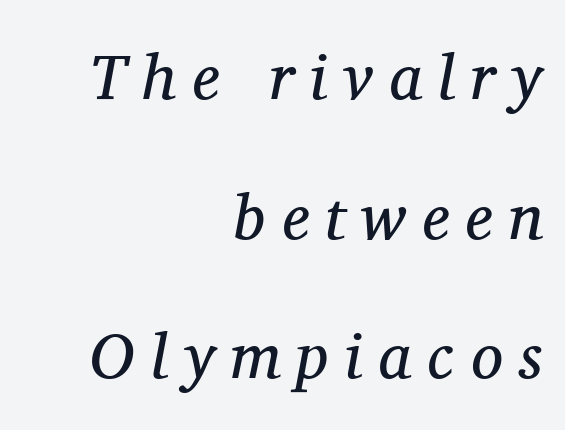
{"serif": "yes", "italic": "yes", "lean": "right", "slant_degrees": 11, "bold": "no", "weight": "regular", "width": "normal", "stroke_contrast": "medium", "x_height": "medium", "monospaced": "no", "underline": "no", "align": "right", "line_spacing": "loose", "line_spacing_ratio": 2.18, "letter_spacing": "wide", "letter_spacing_em": 0.25, "glyph_px": 64}
